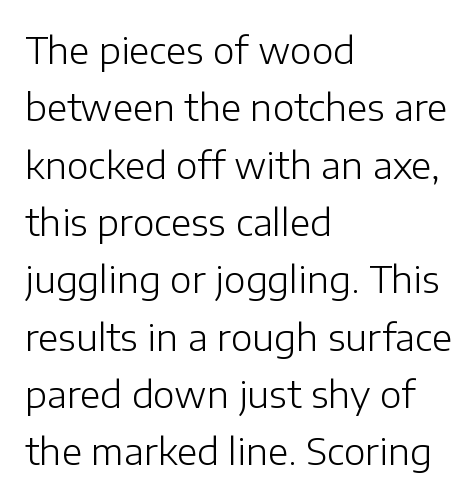
Q: Is the text bold? A: No.
Q: Is the text italic (slanted)? A: No, it is upright.
Q: Is the typeface a serif or a sans-serif typeface? A: Sans-serif.
Q: Is the text underlined? A: No.
Q: How is the paragraph aligned? A: Left-aligned.
Q: Is the spacing between letters normal or unusually wide? A: Normal.
Q: Is the spacing between lines tight, normal or loose? A: Normal.
Q: Width (condensed, normal, or wide)? A: Normal.
Q: Stroke contrast? A: Low.
Q: x-height? A: Medium.
Q: Monospaced? A: No.
